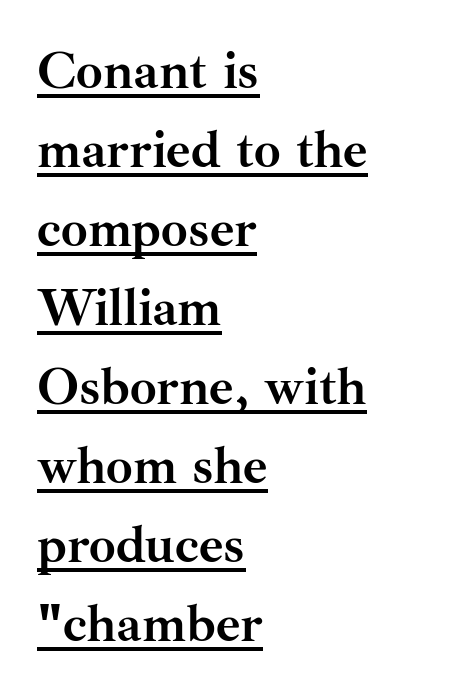
These lines sit exactly where default settings would place them. In terms of letterform style, serifs are clearly present. Line starts are locked; line ends wander. Emphasis is given by a line drawn under the lettering. Every character sits straight up, as roman type does. Heft: maximum for text — a bold.
